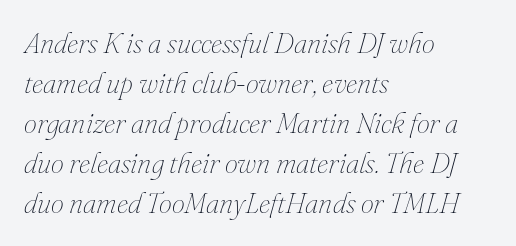
{"italic": "yes", "lean": "right", "slant_degrees": 16, "bold": "no", "weight": "thin", "width": "normal", "stroke_contrast": "medium", "x_height": "small", "monospaced": "no", "underline": "no", "align": "left", "line_spacing": "normal", "line_spacing_ratio": 1.38, "letter_spacing": "normal", "letter_spacing_em": 0.0, "glyph_px": 29}
